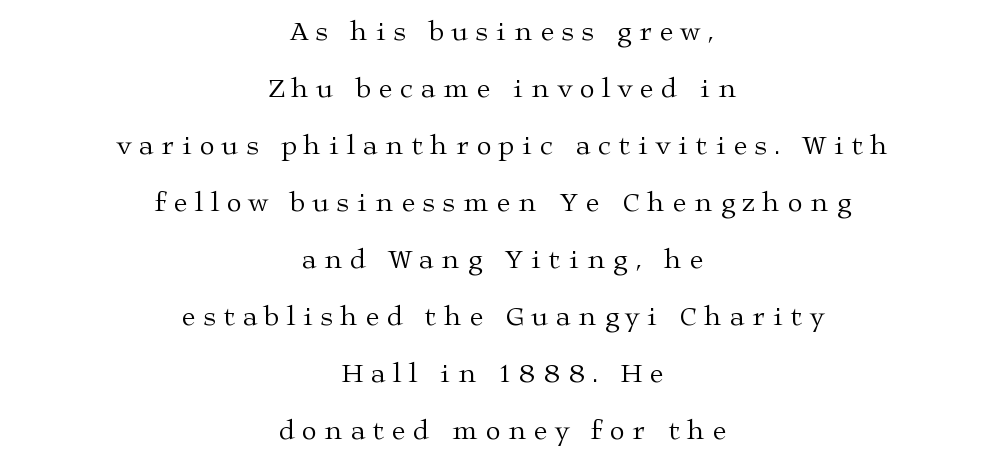
{"italic": "no", "bold": "no", "underline": "no", "align": "center", "line_spacing": "loose", "line_spacing_ratio": 2.11, "letter_spacing": "wide", "letter_spacing_em": 0.3, "glyph_px": 27}
